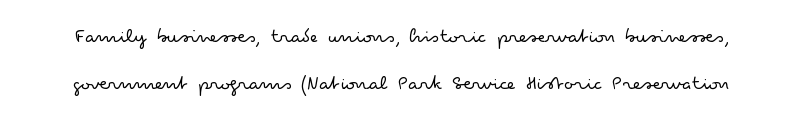
The image shows 21 px text type, upright; set loose line spacing (2.22x), normal letter spacing, not underlined.
